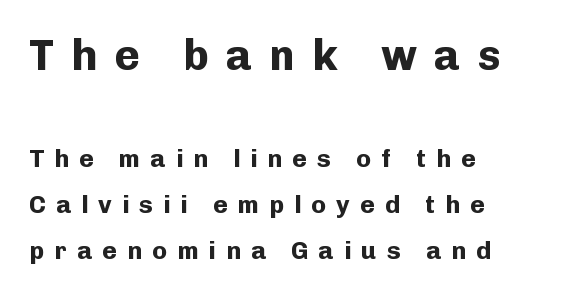
The image shows 43 px bold sans-serif type, upright; set left-aligned, line spacing 1.84x, unusually wide letter spacing (+0.4 em), not underlined; the first (top) block is 1.72x larger; low stroke contrast and a medium x-height.
